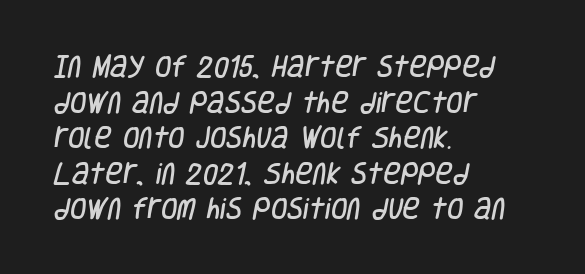
{"underline": "no", "align": "left", "line_spacing": "normal", "line_spacing_ratio": 1.48, "letter_spacing": "normal", "letter_spacing_em": 0.0, "glyph_px": 24}
